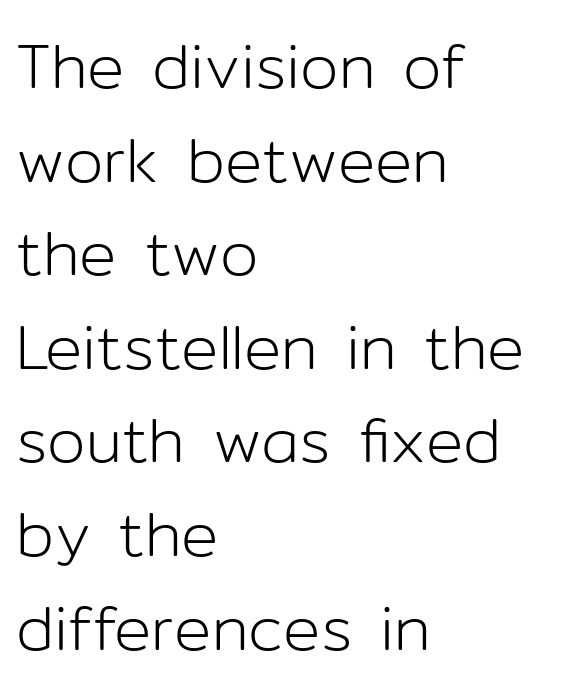
The image shows 62 px light sans-serif type, upright; set left-aligned, normal line spacing (1.51x), normal letter spacing, not underlined; low stroke contrast and a medium x-height.
